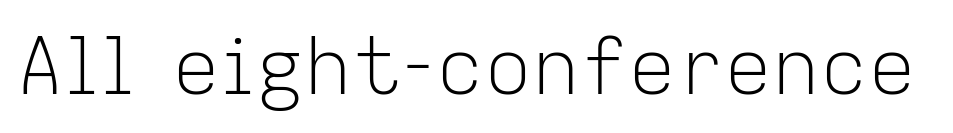
The image shows 80 px light sans-serif type, upright; set normal letter spacing, not underlined; low stroke contrast and a medium x-height.
